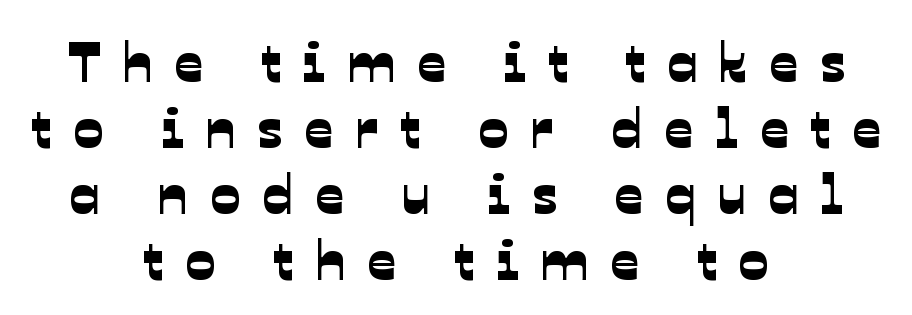
The image shows 56 px sans-serif type; set centered, line spacing 1.18x, unusually wide letter spacing (+0.39 em), not underlined; low stroke contrast and a medium x-height.
